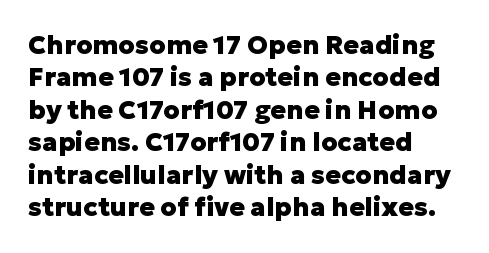
The image shows 26 px bold type, upright; set left-aligned, normal line spacing (1.25x), normal letter spacing, not underlined.
